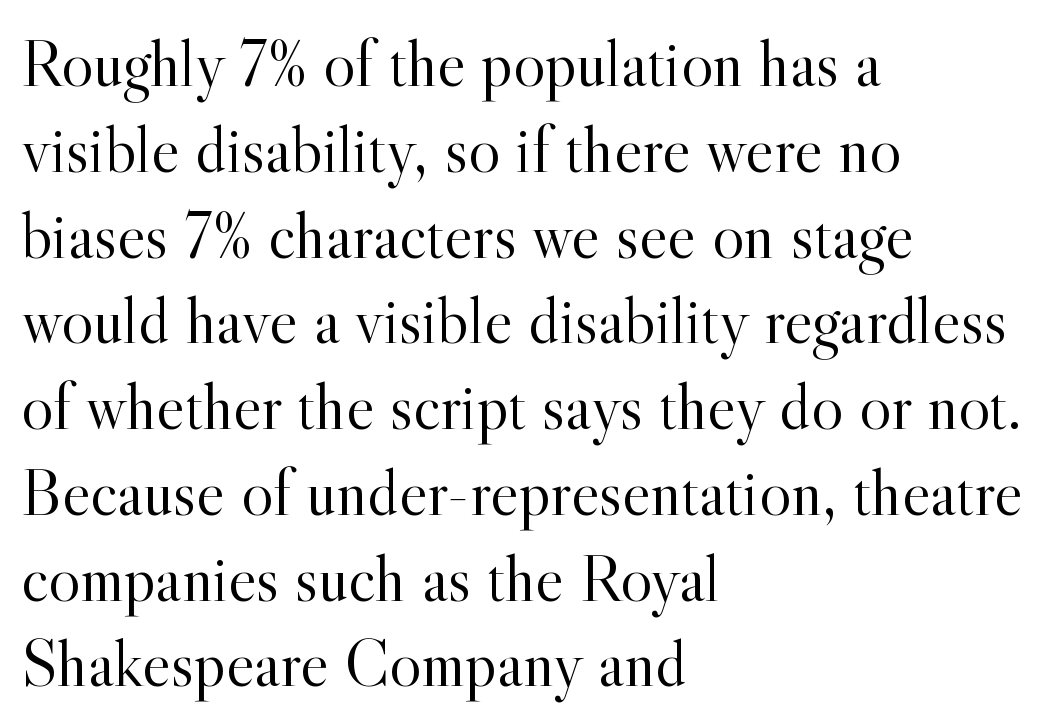
Q: Is the text bold? A: No.
Q: Is the text italic (slanted)? A: No, it is upright.
Q: Is the typeface a serif or a sans-serif typeface? A: Serif.
Q: Is the text underlined? A: No.
Q: How is the paragraph aligned? A: Left-aligned.
Q: Is the spacing between letters normal or unusually wide? A: Normal.
Q: Is the spacing between lines tight, normal or loose? A: Normal.
Q: Width (condensed, normal, or wide)? A: Normal.
Q: x-height? A: Small.
Q: Monospaced? A: No.
